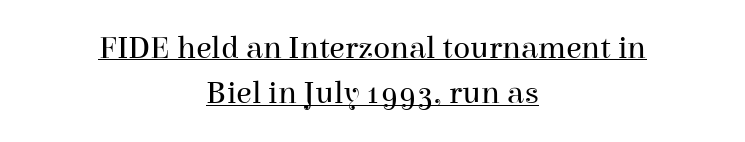
{"serif": "yes", "italic": "no", "bold": "no", "weight": "regular", "width": "normal", "stroke_contrast": "high", "x_height": "medium", "monospaced": "no", "underline": "yes", "align": "center", "line_spacing": "normal", "line_spacing_ratio": 1.41, "letter_spacing": "normal", "letter_spacing_em": 0.0, "glyph_px": 32}
